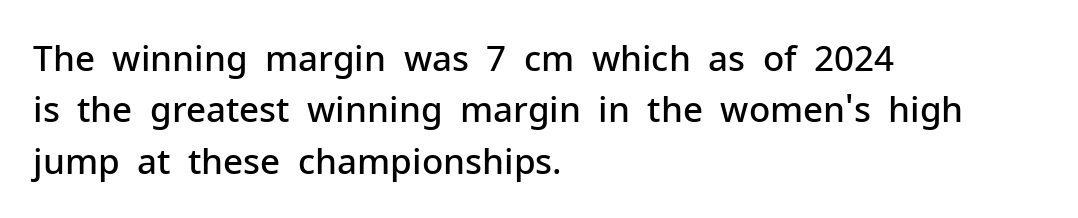
Q: Is the text bold? A: Semi-bold.
Q: Is the text italic (slanted)? A: No, it is upright.
Q: Is the typeface a serif or a sans-serif typeface? A: Sans-serif.
Q: Is the text underlined? A: No.
Q: How is the paragraph aligned? A: Left-aligned.
Q: Is the spacing between letters normal or unusually wide? A: Normal.
Q: Is the spacing between lines tight, normal or loose? A: Normal.
Q: Width (condensed, normal, or wide)? A: Normal.
Q: Stroke contrast? A: Low.
Q: x-height? A: Medium.
Q: Monospaced? A: No.
